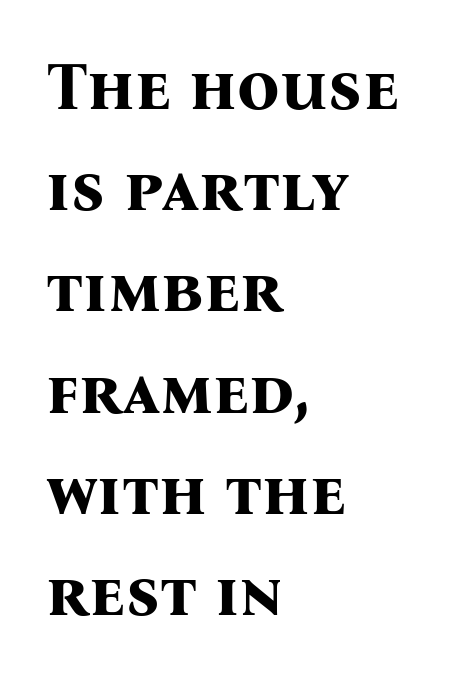
Q: Is the text bold? A: Yes.
Q: Is the text italic (slanted)? A: No, it is upright.
Q: Is the typeface a serif or a sans-serif typeface? A: Serif.
Q: Is the text underlined? A: No.
Q: How is the paragraph aligned? A: Left-aligned.
Q: Is the spacing between letters normal or unusually wide? A: Normal.
Q: Is the spacing between lines tight, normal or loose? A: Normal.
Q: Width (condensed, normal, or wide)? A: Normal.
Q: Stroke contrast? A: Medium.
Q: x-height? A: Medium.
Q: Monospaced? A: No.
